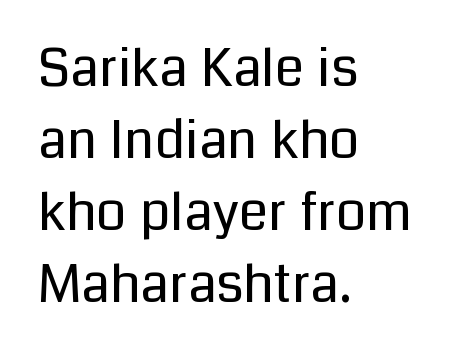
A roman cut, with each character standing at attention. Honestly, the letter spacing is just normal — you wouldn't notice it. Baseline-to-baseline distance is the conventional proportion of letter height. Unlike a traditional serif, this face leaves its strokes unadorned. Leftover space on each line is placed entirely after the last word. Here the designer chose a conventional face with non-uniform glyph widths.
